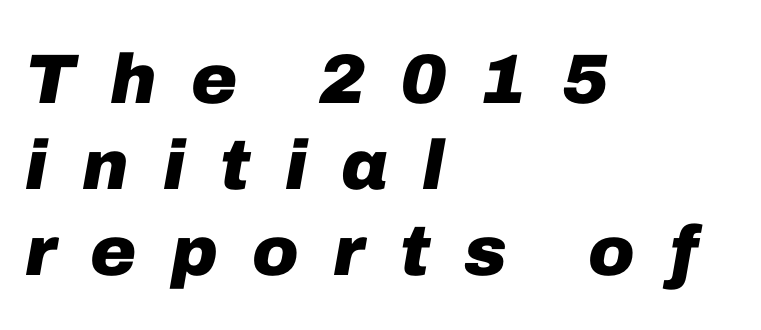
{"italic": "yes", "lean": "right", "slant_degrees": 10, "bold": "yes", "weight": "heavy", "width": "normal", "stroke_contrast": "low", "x_height": "medium", "monospaced": "no", "underline": "no", "align": "left", "line_spacing_ratio": 1.23, "letter_spacing": "wide", "letter_spacing_em": 0.49, "glyph_px": 70}
